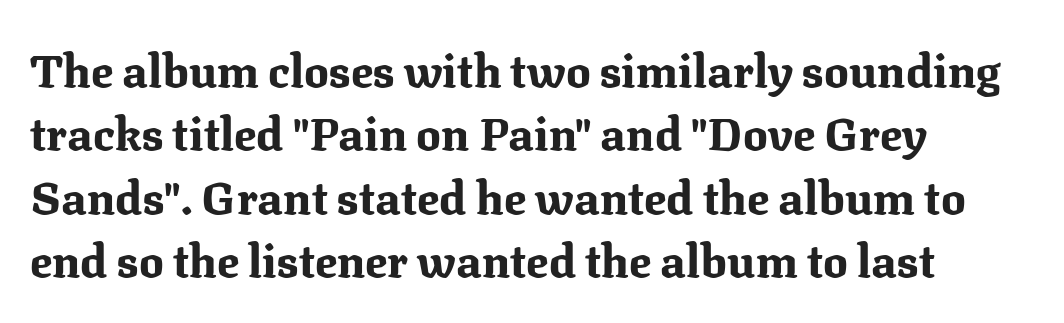
Q: Is the text bold? A: Yes.
Q: Is the text italic (slanted)? A: No, it is upright.
Q: Is the typeface a serif or a sans-serif typeface? A: Serif.
Q: Is the text underlined? A: No.
Q: How is the paragraph aligned? A: Left-aligned.
Q: Is the spacing between letters normal or unusually wide? A: Normal.
Q: Is the spacing between lines tight, normal or loose? A: Normal.
Q: Width (condensed, normal, or wide)? A: Normal.
Q: Stroke contrast? A: Medium.
Q: x-height? A: Medium.
Q: Monospaced? A: No.
